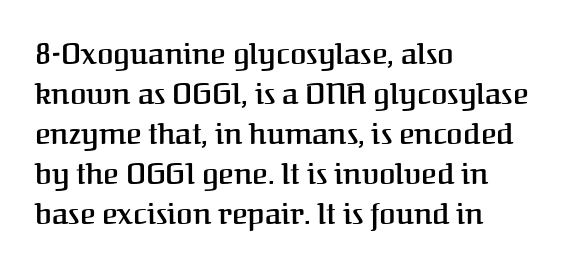
{"serif": "yes", "italic": "no", "bold": "semi", "weight": "semibold", "width": "normal", "stroke_contrast": "medium", "x_height": "medium", "monospaced": "no", "underline": "no", "align": "left", "line_spacing": "normal", "line_spacing_ratio": 1.33, "letter_spacing": "normal", "letter_spacing_em": 0.0, "glyph_px": 30}
